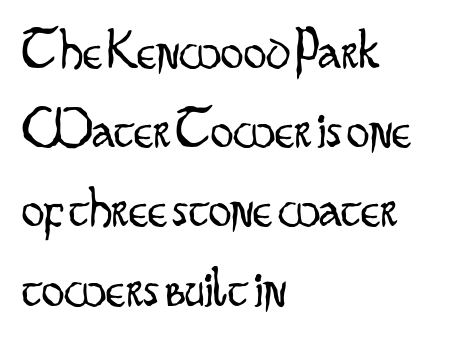
{"serif": "no", "italic": "no", "bold": "no", "weight": "light", "width": "condensed", "stroke_contrast": "low", "x_height": "small", "monospaced": "no", "underline": "no", "align": "left", "line_spacing": "normal", "line_spacing_ratio": 1.39, "letter_spacing": "normal", "letter_spacing_em": 0.0, "glyph_px": 57}
